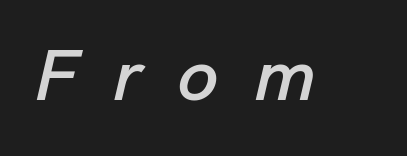
Q: Is the text italic (slanted)? A: Yes, it leans right by about 13 degrees.
Q: Is the text underlined? A: No.
Q: Is the spacing between letters normal or unusually wide? A: Unusually wide.
Q: Width (condensed, normal, or wide)? A: Normal.
Q: Stroke contrast? A: Low.
Q: x-height? A: Medium.
Q: Monospaced? A: No.
